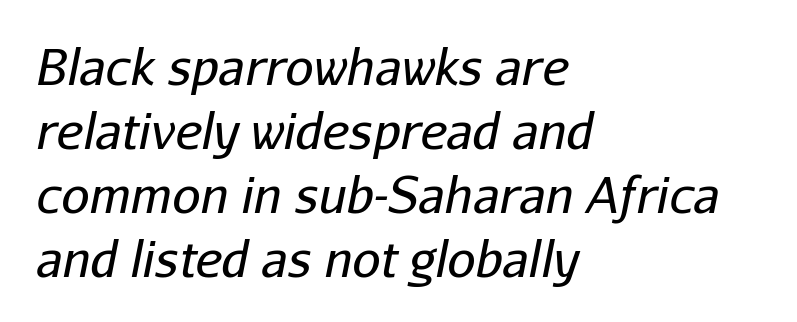
The image shows 50 px regular-weight type, italic (leaning right); set left-aligned, normal line spacing (1.28x), normal letter spacing, not underlined; low stroke contrast and a medium x-height.
